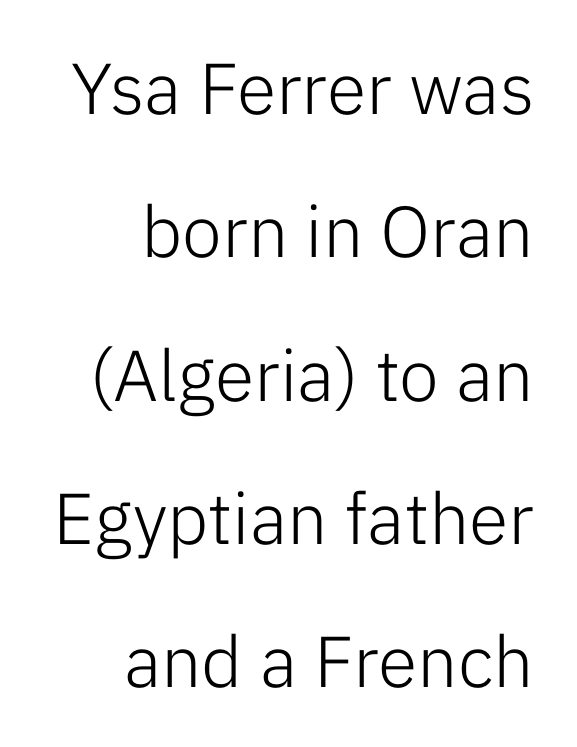
Q: Is the text bold? A: No.
Q: Is the text italic (slanted)? A: No, it is upright.
Q: Is the typeface a serif or a sans-serif typeface? A: Sans-serif.
Q: Is the text underlined? A: No.
Q: How is the paragraph aligned? A: Right-aligned.
Q: Is the spacing between letters normal or unusually wide? A: Normal.
Q: Is the spacing between lines tight, normal or loose? A: Loose.
Q: Width (condensed, normal, or wide)? A: Normal.
Q: Stroke contrast? A: Low.
Q: x-height? A: Medium.
Q: Monospaced? A: No.
